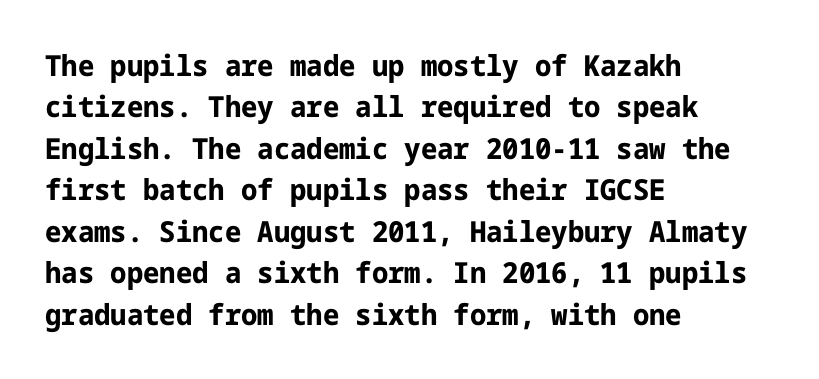
{"serif": "no", "italic": "no", "bold": "yes", "weight": "bold", "width": "normal", "stroke_contrast": "low", "x_height": "medium", "underline": "no", "align": "left", "line_spacing": "normal", "line_spacing_ratio": 1.43, "letter_spacing": "normal", "letter_spacing_em": 0.0, "glyph_px": 29}
